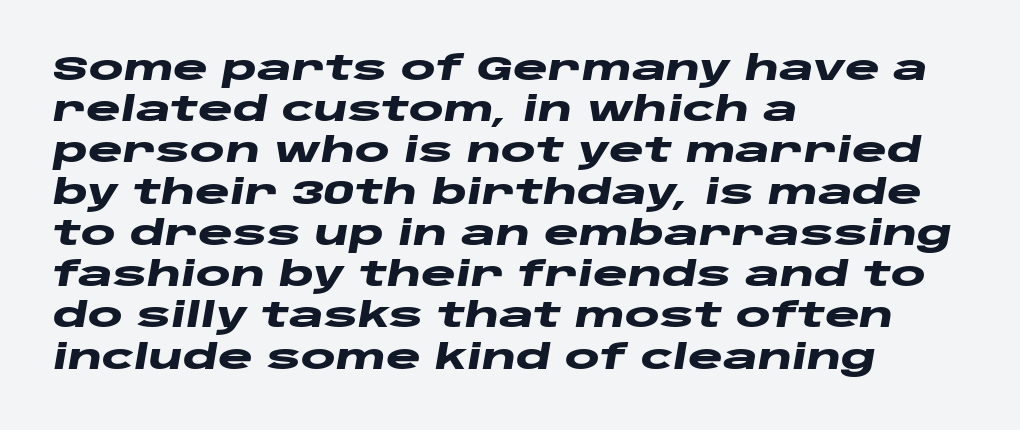
The image shows 33 px heavy, wide type, italic (leaning right); set left-aligned, normal line spacing (1.25x), normal letter spacing, not underlined; low stroke contrast and a large x-height.
